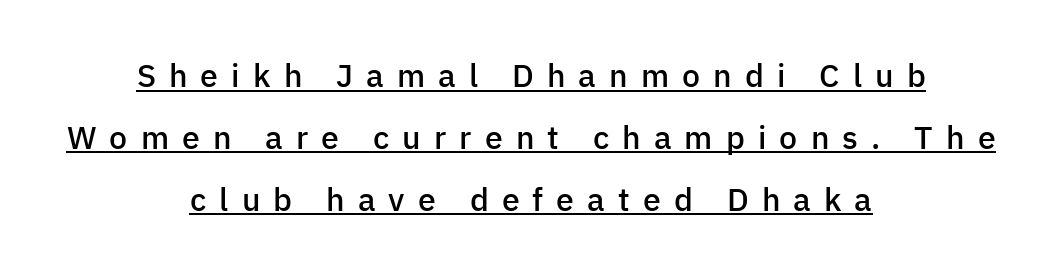
{"serif": "no", "italic": "no", "bold": "semi", "weight": "semibold", "width": "normal", "stroke_contrast": "low", "x_height": "medium", "monospaced": "no", "underline": "yes", "align": "center", "line_spacing": "loose", "line_spacing_ratio": 1.93, "letter_spacing": "wide", "letter_spacing_em": 0.41, "glyph_px": 32}
